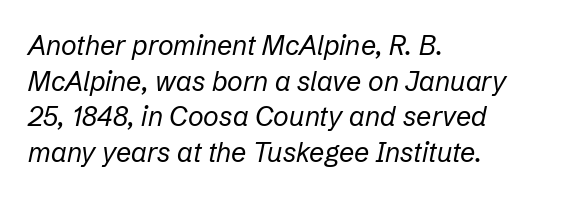
Q: Is the text bold? A: No.
Q: Is the text italic (slanted)? A: Yes, it leans right by about 12 degrees.
Q: Is the text underlined? A: No.
Q: How is the paragraph aligned? A: Left-aligned.
Q: Is the spacing between letters normal or unusually wide? A: Normal.
Q: Is the spacing between lines tight, normal or loose? A: Normal.
